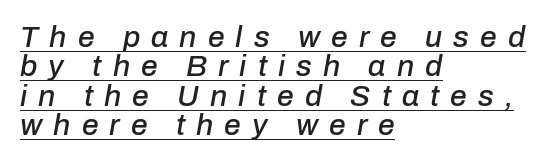
The rendering uses natural spacing where letterforms have individual widths. Slant detected: the letters are inclined. The rendered words wear a rule along their underside. The typesetter chose a ragged-right arrangement here. Caption: expanded tracking, letters set apart.
